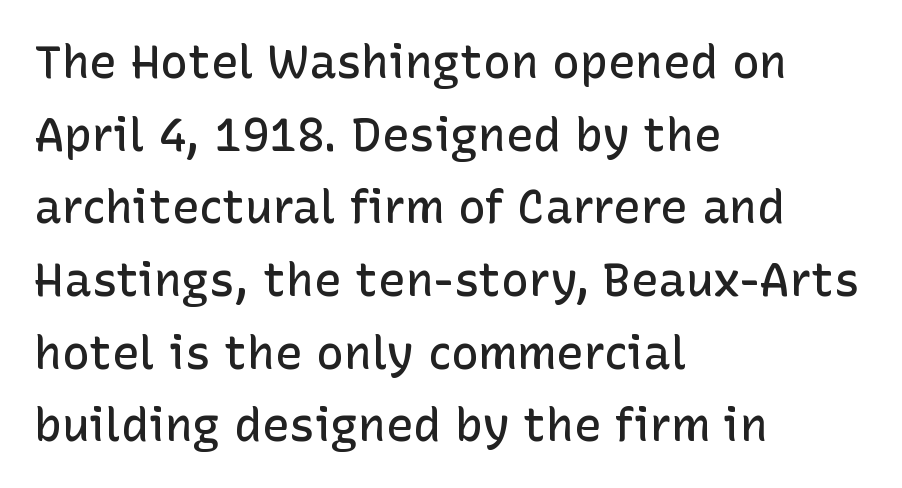
{"serif": "no", "italic": "no", "bold": "semi", "weight": "semibold", "width": "normal", "stroke_contrast": "low", "x_height": "medium", "monospaced": "no", "underline": "no", "align": "left", "line_spacing": "normal", "line_spacing_ratio": 1.58, "letter_spacing": "normal", "letter_spacing_em": 0.0, "glyph_px": 46}
